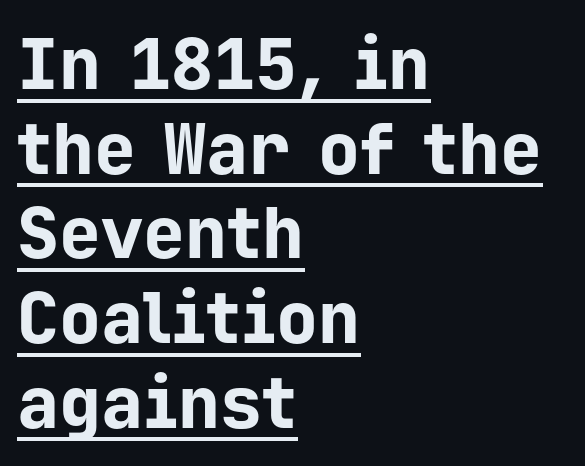
{"serif": "no", "italic": "no", "bold": "yes", "weight": "bold", "width": "normal", "stroke_contrast": "low", "x_height": "medium", "monospaced": "yes", "underline": "yes", "align": "left", "line_spacing_ratio": 1.21, "letter_spacing": "normal", "letter_spacing_em": 0.0, "glyph_px": 70}
